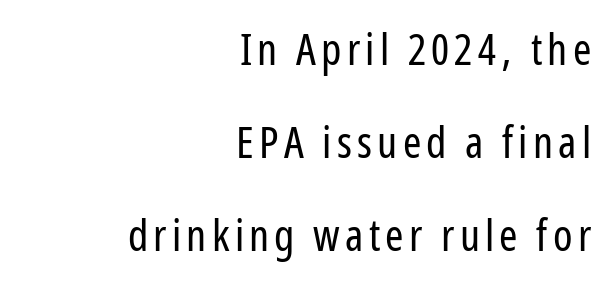
{"serif": "no", "italic": "no", "bold": "no", "weight": "regular", "width": "condensed", "stroke_contrast": "low", "x_height": "medium", "monospaced": "no", "underline": "no", "align": "right", "line_spacing": "loose", "line_spacing_ratio": 2.11, "glyph_px": 44}
